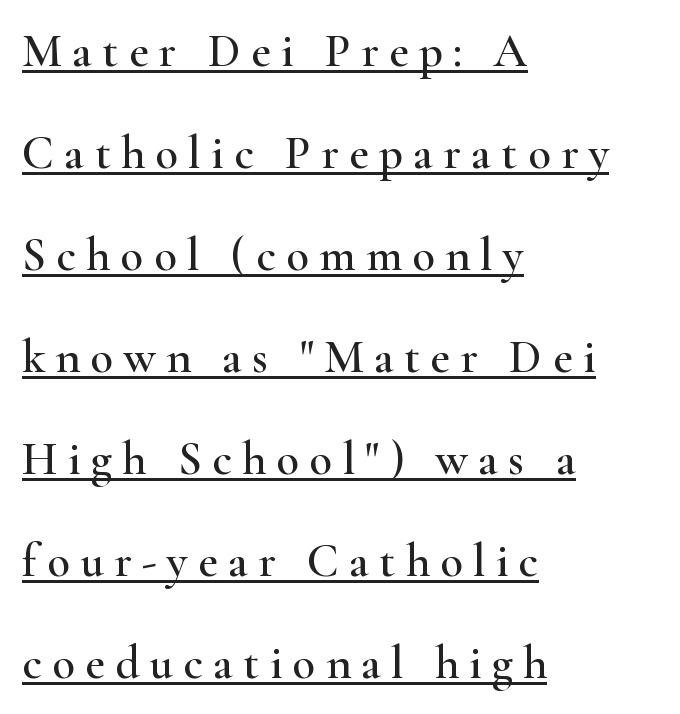
{"serif": "yes", "italic": "no", "width": "wide", "stroke_contrast": "high", "x_height": "small", "monospaced": "no", "underline": "yes", "align": "left", "line_spacing": "loose", "line_spacing_ratio": 2.17, "letter_spacing": "wide", "letter_spacing_em": 0.22, "glyph_px": 47}
